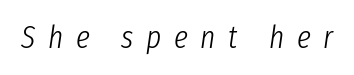
Q: Is the text bold? A: No.
Q: Is the text italic (slanted)? A: Yes, it leans right by about 8 degrees.
Q: Is the text underlined? A: No.
Q: Is the spacing between letters normal or unusually wide? A: Unusually wide.
Q: Width (condensed, normal, or wide)? A: Condensed.
Q: Stroke contrast? A: Low.
Q: x-height? A: Medium.
Q: Monospaced? A: No.
